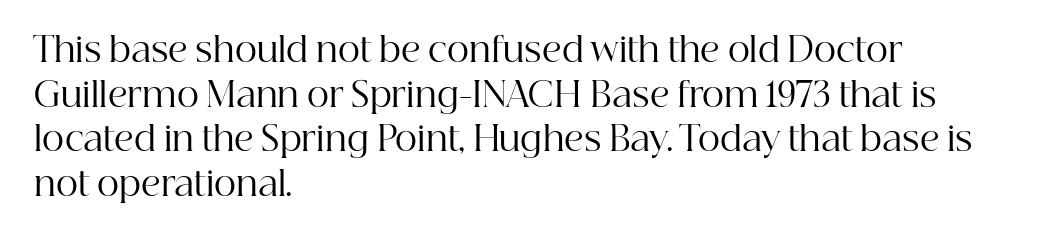
Q: Is the text bold? A: No.
Q: Is the text italic (slanted)? A: No, it is upright.
Q: Is the typeface a serif or a sans-serif typeface? A: Serif.
Q: Is the text underlined? A: No.
Q: How is the paragraph aligned? A: Left-aligned.
Q: Is the spacing between letters normal or unusually wide? A: Normal.
Q: Is the spacing between lines tight, normal or loose? A: Normal.
Q: Width (condensed, normal, or wide)? A: Normal.
Q: Stroke contrast? A: High.
Q: x-height? A: Medium.
Q: Monospaced? A: No.
